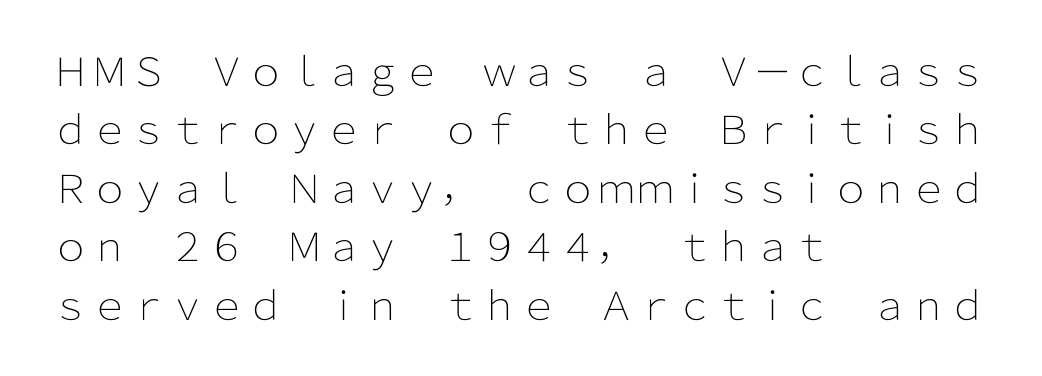
{"serif": "no", "italic": "no", "bold": "no", "weight": "light", "width": "normal", "stroke_contrast": "low", "x_height": "medium", "monospaced": "no", "underline": "no", "align": "left", "line_spacing": "normal", "line_spacing_ratio": 1.5, "letter_spacing": "normal", "letter_spacing_em": 0.0, "glyph_px": 39}
